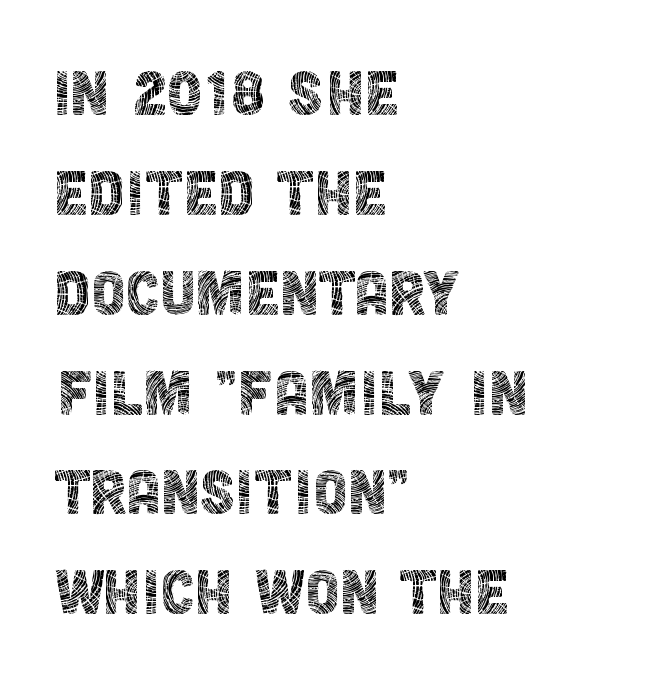
Q: Is the text bold? A: No.
Q: Is the text italic (slanted)? A: No, it is upright.
Q: Is the typeface a serif or a sans-serif typeface? A: Sans-serif.
Q: Is the text underlined? A: No.
Q: How is the paragraph aligned? A: Left-aligned.
Q: Is the spacing between letters normal or unusually wide? A: Normal.
Q: Is the spacing between lines tight, normal or loose? A: Normal.
Q: Width (condensed, normal, or wide)? A: Condensed.
Q: x-height? A: Large.
Q: Monospaced? A: No.
